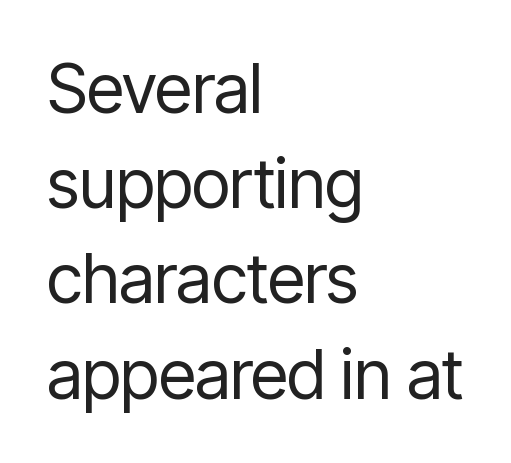
Q: Is the text bold? A: No.
Q: Is the text italic (slanted)? A: No, it is upright.
Q: Is the typeface a serif or a sans-serif typeface? A: Sans-serif.
Q: Is the text underlined? A: No.
Q: How is the paragraph aligned? A: Left-aligned.
Q: Is the spacing between letters normal or unusually wide? A: Normal.
Q: Is the spacing between lines tight, normal or loose? A: Normal.
Q: Width (condensed, normal, or wide)? A: Condensed.
Q: Stroke contrast? A: Low.
Q: x-height? A: Medium.
Q: Monospaced? A: No.
